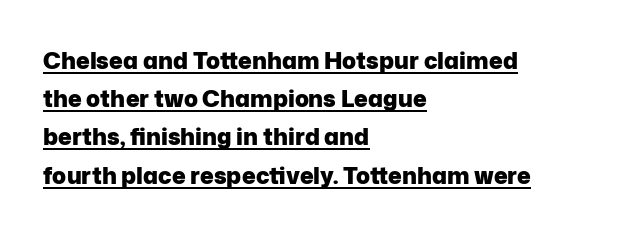
Q: Is the text bold? A: Yes.
Q: Is the text italic (slanted)? A: No, it is upright.
Q: Is the text underlined? A: Yes.
Q: How is the paragraph aligned? A: Left-aligned.
Q: Is the spacing between letters normal or unusually wide? A: Normal.
Q: Is the spacing between lines tight, normal or loose? A: Normal.
